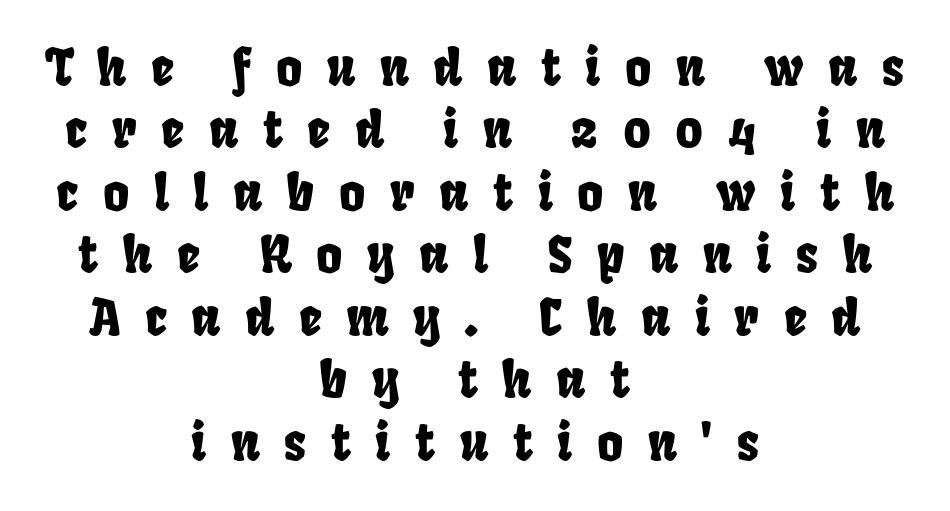
The image shows 50 px condensed sans-serif type; set centered, normal line spacing (1.25x), unusually wide letter spacing (+0.49 em), not underlined; low stroke contrast and a large x-height.
